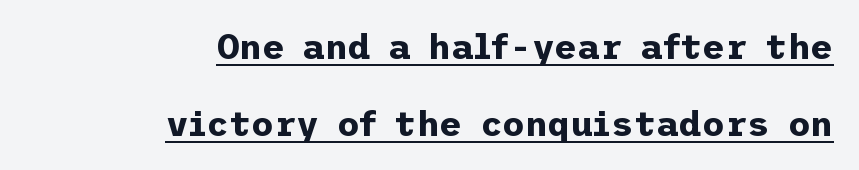
Every row of glyphs terminates at an identical x-position on the right. Serifs: no, the terminals of the letterforms are clean. If you drew a line through each stem, it would be perfectly vertical. The letters sit at their default tracking, neither squeezed nor spread. Plenty of ink on the page — the face is bold.
